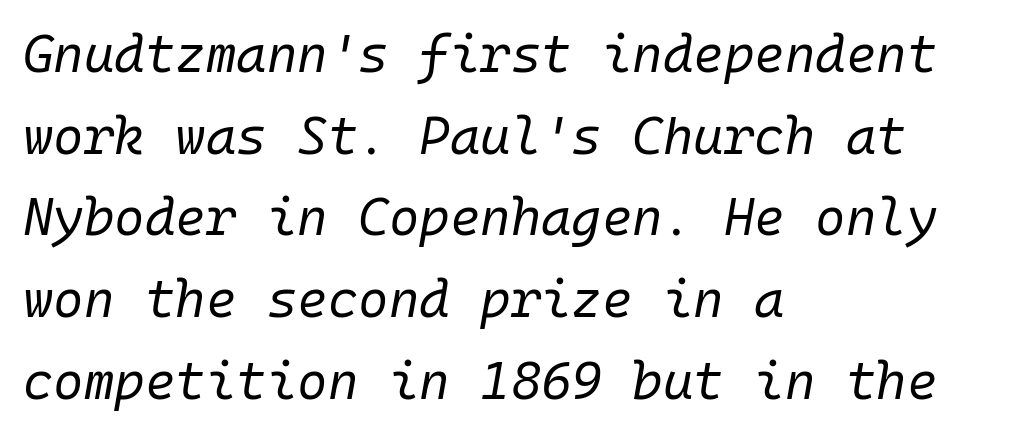
The image shows 52 px regular-weight type, italic (leaning right), monospaced; set left-aligned, normal line spacing (1.57x), normal letter spacing, not underlined; low stroke contrast and a medium x-height.
